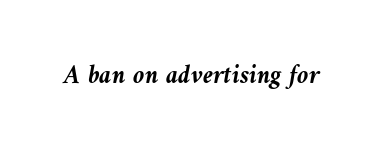
Q: Is the text bold? A: Yes.
Q: Is the text italic (slanted)? A: Yes, it leans left by about 9 degrees.
Q: Is the text underlined? A: No.
Q: Is the spacing between letters normal or unusually wide? A: Normal.
